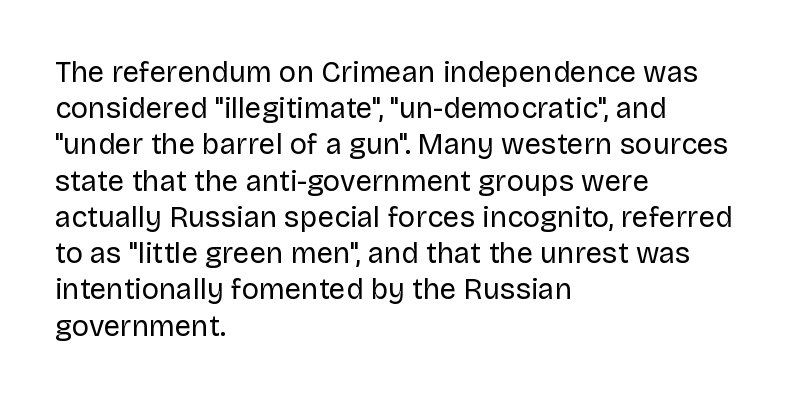
{"serif": "no", "italic": "no", "bold": "no", "weight": "regular", "width": "normal", "stroke_contrast": "low", "x_height": "large", "monospaced": "no", "underline": "no", "align": "left", "line_spacing": "normal", "line_spacing_ratio": 1.25, "letter_spacing": "normal", "letter_spacing_em": 0.0, "glyph_px": 29}
